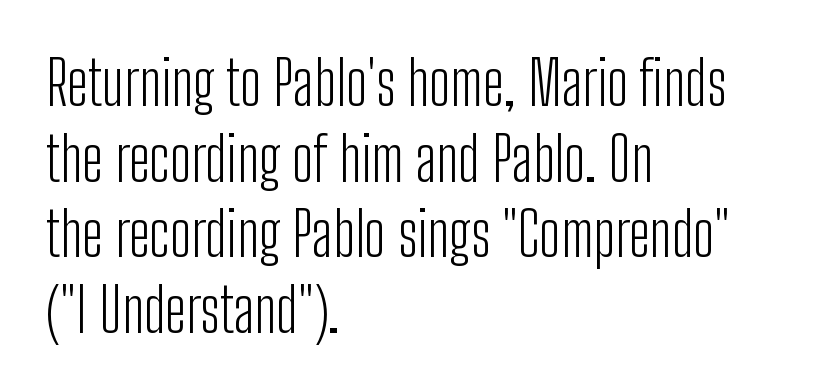
{"serif": "no", "italic": "no", "bold": "no", "weight": "light", "width": "condensed", "stroke_contrast": "low", "x_height": "medium", "monospaced": "no", "underline": "no", "align": "left", "line_spacing": "normal", "line_spacing_ratio": 1.26, "letter_spacing": "normal", "letter_spacing_em": 0.0, "glyph_px": 60}
